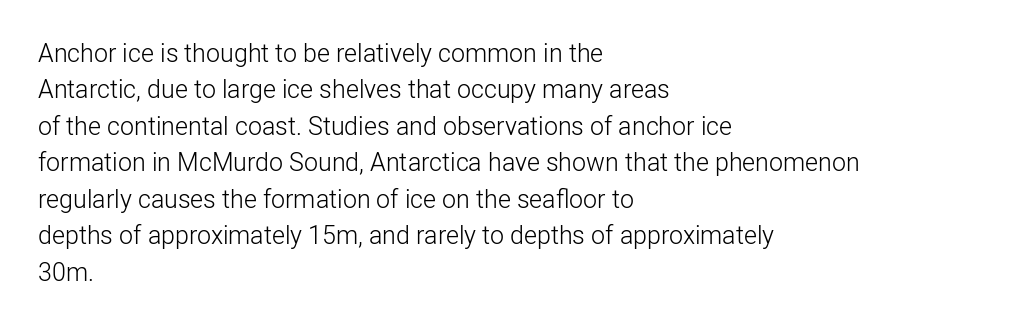
Q: Is the text bold? A: No.
Q: Is the text italic (slanted)? A: No, it is upright.
Q: Is the text underlined? A: No.
Q: How is the paragraph aligned? A: Left-aligned.
Q: Is the spacing between letters normal or unusually wide? A: Normal.
Q: Is the spacing between lines tight, normal or loose? A: Normal.
